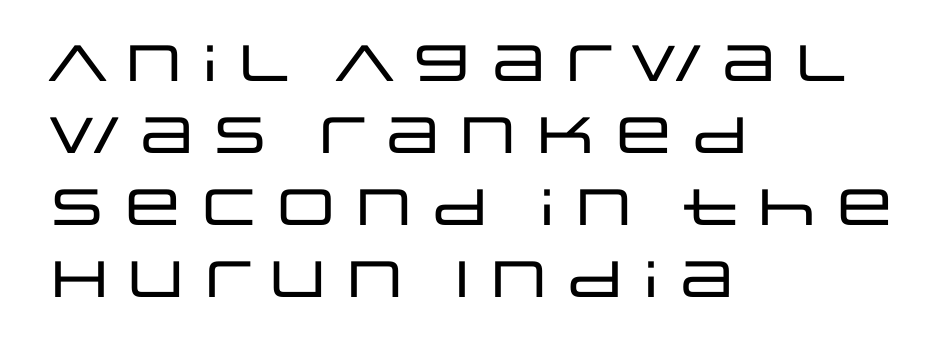
Quick note: interline space is typical. The foot of each line stays bare and open. Vertical strokes here are truly vertical. One-word summary of the alignment: left.
